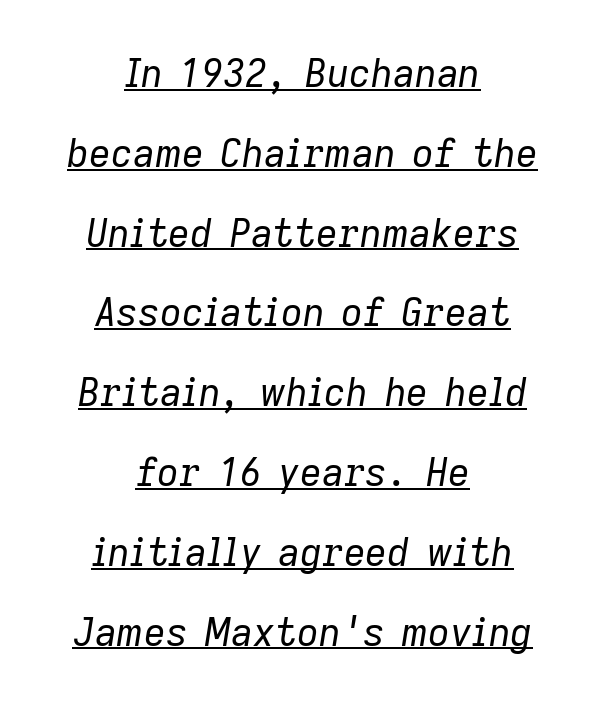
{"italic": "yes", "lean": "right", "slant_degrees": 9, "bold": "no", "weight": "regular", "width": "normal", "stroke_contrast": "low", "x_height": "medium", "monospaced": "no", "underline": "yes", "align": "center", "line_spacing": "loose", "line_spacing_ratio": 2.1, "letter_spacing": "normal", "letter_spacing_em": 0.0, "glyph_px": 38}
